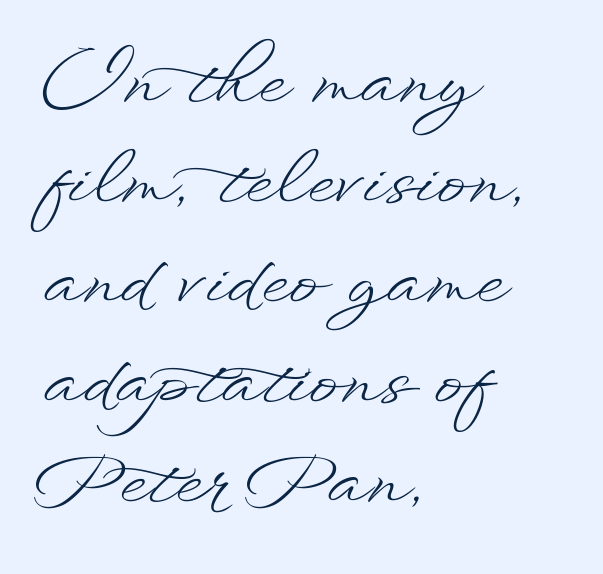
Q: Is the text bold? A: No.
Q: Is the text italic (slanted)? A: Yes.
Q: Is the text underlined? A: No.
Q: How is the paragraph aligned? A: Left-aligned.
Q: Is the spacing between letters normal or unusually wide? A: Normal.
Q: Is the spacing between lines tight, normal or loose? A: Normal.
Q: Width (condensed, normal, or wide)? A: Wide.
Q: Stroke contrast? A: Low.
Q: x-height? A: Small.
Q: Monospaced? A: No.
